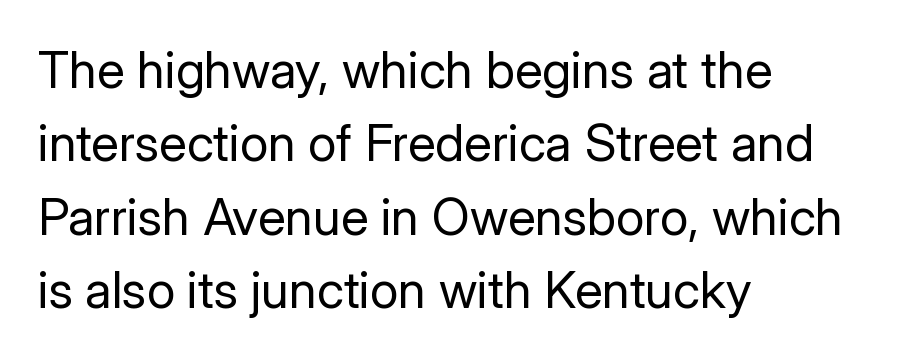
The image shows 51 px regular-weight sans-serif type, upright; set left-aligned, normal line spacing (1.44x), normal letter spacing, not underlined; low stroke contrast and a medium x-height.
